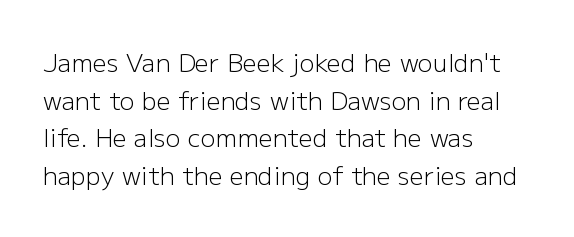
The face used here is rendered with its standard letterfit. Just letters on the line, the space beneath them empty. Caption: face not bold, strokes unweighted. Line spacing here is normal.
